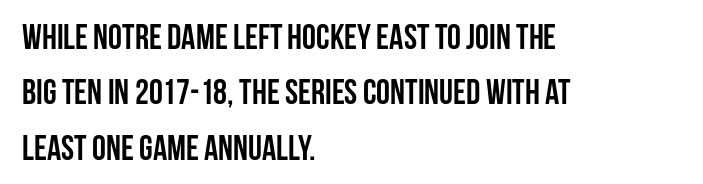
The rendering uses natural spacing where letterforms have individual widths. Look at the tracking — it's just the regular setting, nothing added. You can tell from the bare stems that sans-serif type was used. The passage shown is not underscored anywhere. Students, observe: this is what conventionally led text looks like. Is the block centered? No — it sits flush against the left margin.
